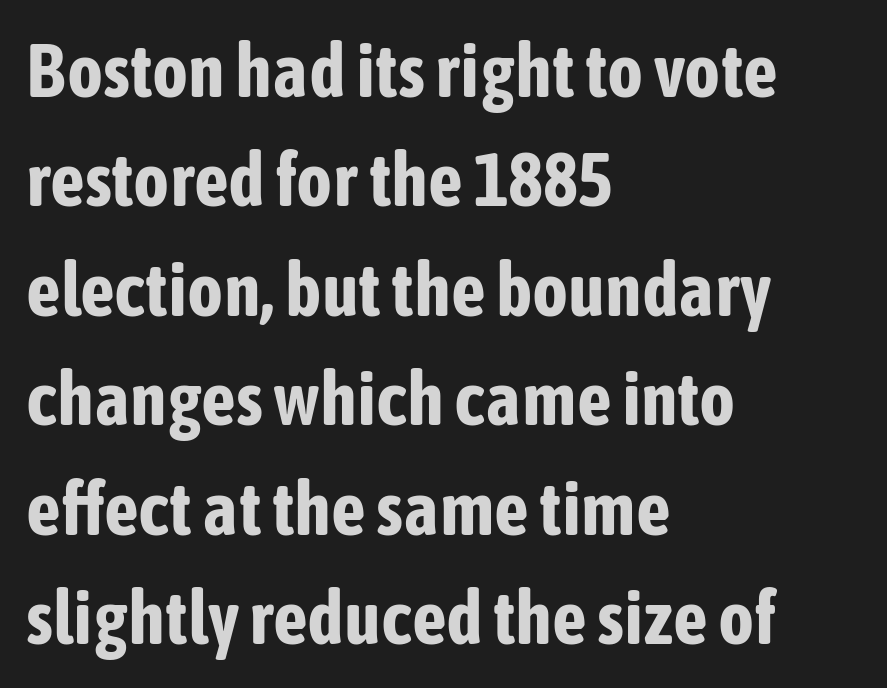
The image shows 76 px bold, condensed sans-serif type, upright; set left-aligned, normal line spacing (1.44x), normal letter spacing, not underlined; low stroke contrast and a medium x-height.
